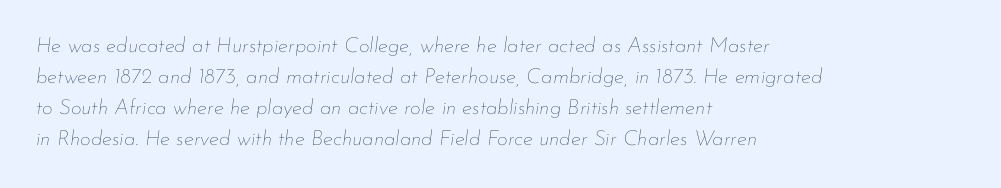
The image shows 21 px text type, italic (leaning right); set left-aligned, normal line spacing (1.48x), normal letter spacing, not underlined.
